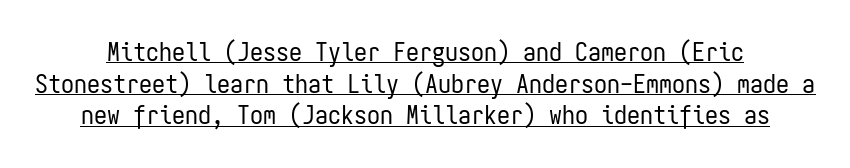
{"italic": "no", "bold": "no", "underline": "yes", "line_spacing_ratio": 1.22, "letter_spacing": "normal", "letter_spacing_em": 0.0, "glyph_px": 26}
